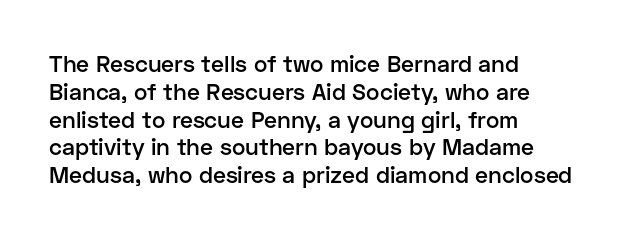
The image shows 23 px text type, upright; set left-aligned, line spacing 1.21x, normal letter spacing, not underlined.
